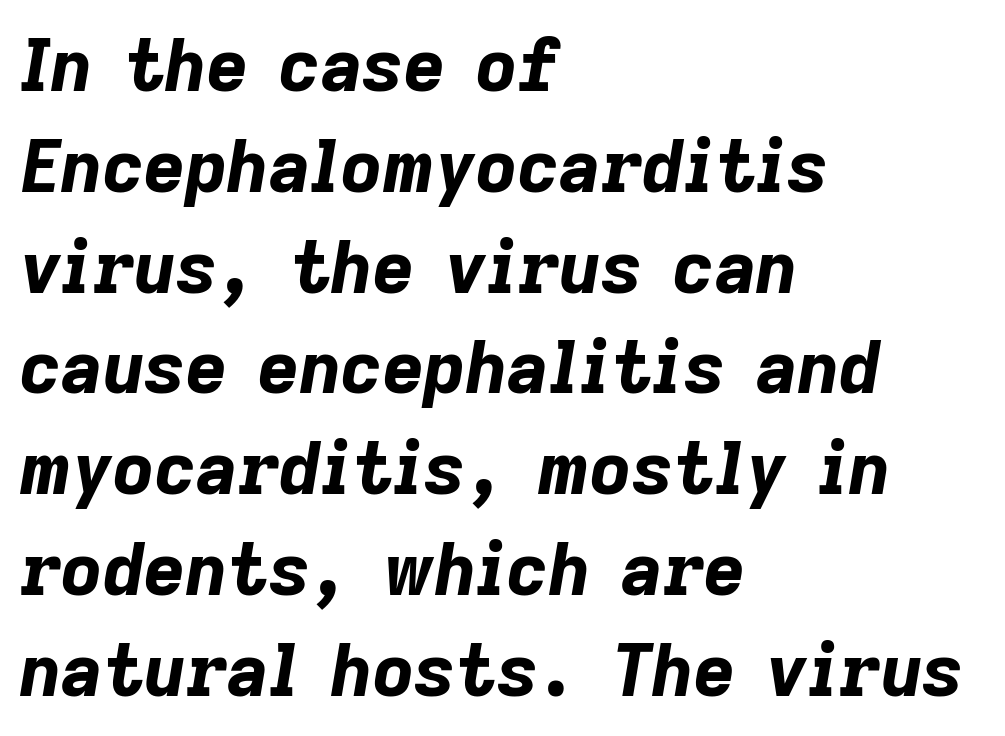
{"italic": "yes", "lean": "right", "slant_degrees": 9, "bold": "yes", "weight": "bold", "width": "normal", "stroke_contrast": "low", "x_height": "medium", "monospaced": "no", "underline": "no", "align": "left", "line_spacing": "normal", "line_spacing_ratio": 1.4, "letter_spacing": "normal", "letter_spacing_em": 0.0, "glyph_px": 72}
